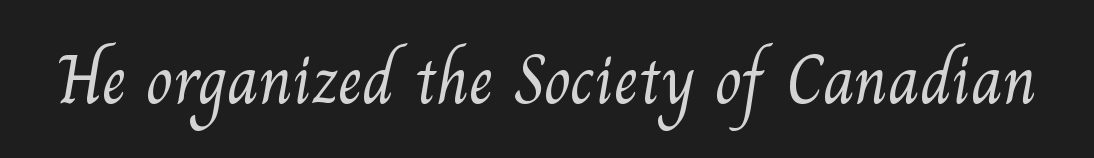
The typeface has the unassuming heft of standard copy or less. Observe the ordinary spacing: letters are neighbours, not strangers. Small tapered or slab feet sit at the stroke ends, so this counts as serif. A clean baseline with only descenders dipping below it. These lines are rendered in a variable-pitch font.
